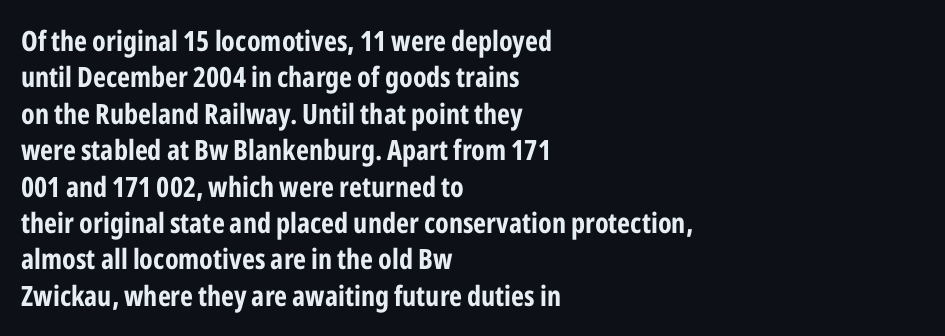
Character widths vary here, with narrow letters taking less room than wide ones. Letterform terminals end flat and unadorned throughout the passage. What's the leading like? Ordinary, nothing unusual. Standard letterfit; no display-style spreading of the glyphs. The words here are not underlined. Set as a true bold cut, around the 700 mark.
